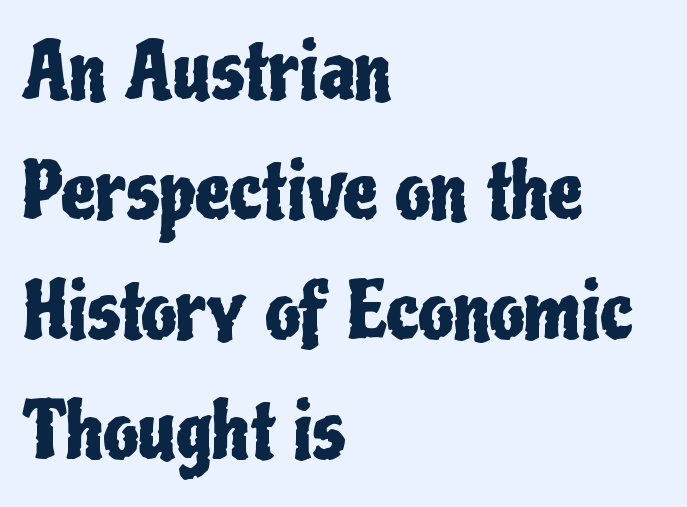
Q: Is the text italic (slanted)? A: No, it is upright.
Q: Is the typeface a serif or a sans-serif typeface? A: Sans-serif.
Q: Is the text underlined? A: No.
Q: How is the paragraph aligned? A: Left-aligned.
Q: Is the spacing between letters normal or unusually wide? A: Normal.
Q: Is the spacing between lines tight, normal or loose? A: Normal.
Q: Width (condensed, normal, or wide)? A: Condensed.
Q: Stroke contrast? A: Low.
Q: x-height? A: Medium.
Q: Monospaced? A: No.
